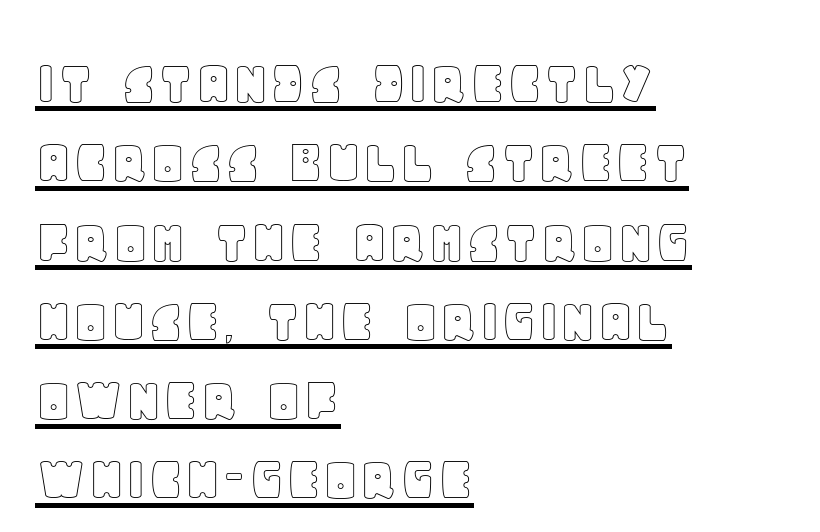
{"italic": "no", "width": "normal", "x_height": "large", "monospaced": "no", "underline": "yes", "align": "left", "line_spacing_ratio": 1.22, "letter_spacing": "normal", "letter_spacing_em": 0.0, "glyph_px": 65}
